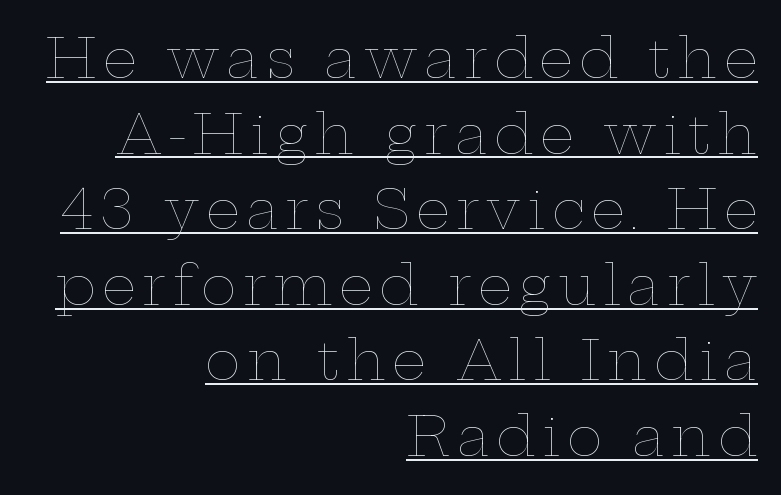
The image shows 54 px thin, wide type, upright; set right-aligned, normal line spacing (1.4x), underlined; low stroke contrast and a medium x-height.
